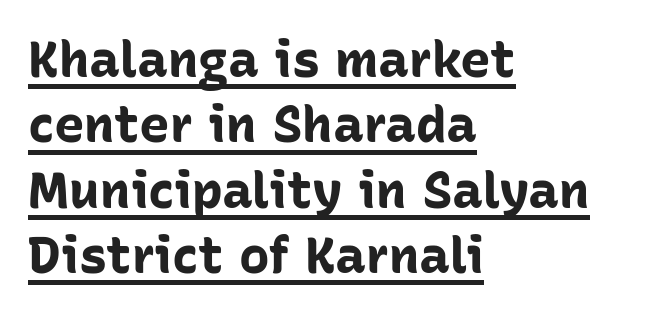
The image shows 51 px bold sans-serif type, upright; set left-aligned, normal line spacing (1.28x), normal letter spacing, underlined; low stroke contrast and a medium x-height.
